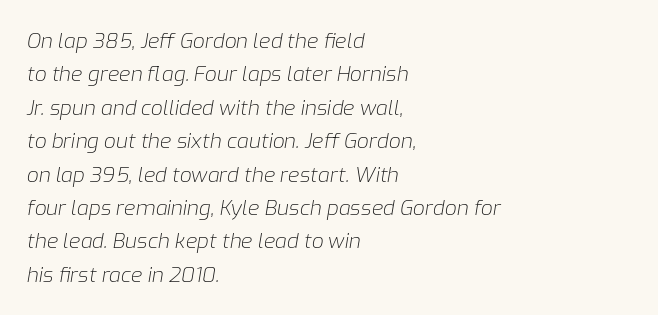
Anything drawn beneath the words? Only blank space. A typesetter would mark this as italic. In terms of letterspacing, this is plain default setting. These lines are set flush left with a ragged right edge.
